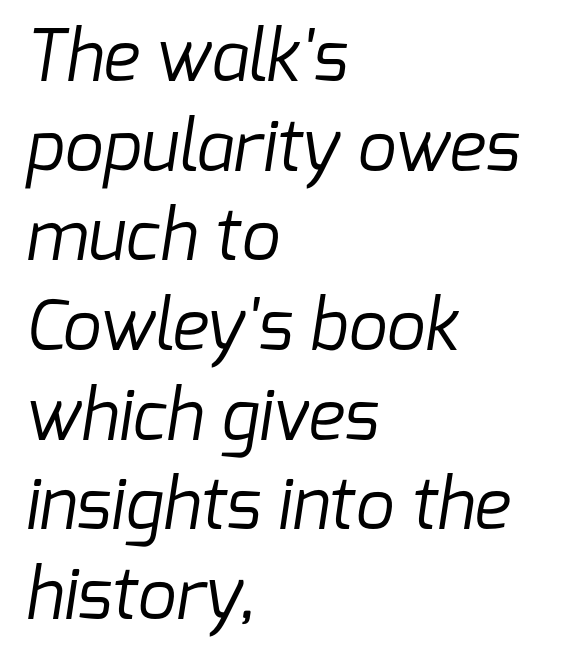
Visually the block forms a straight wall on the left and a jagged coastline on the right. Lines of text with bare space underneath. Spacing verdict: proportional, widths tailored to each character. Weight: in the light-to-regular range. The line texture is even and compact thanks to regular tracking. Type style note: lacks serifs.
